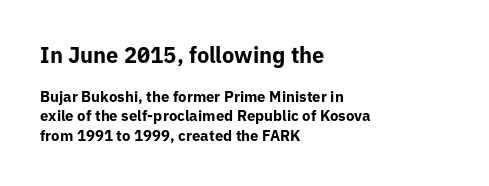
{"italic": "no", "bold": "yes", "underline": "no", "align": "left", "line_spacing": "normal", "line_spacing_ratio": 1.29, "letter_spacing": "normal", "letter_spacing_em": 0.0, "larger_block": "first", "size_ratio": 1.47, "glyph_px": 22}
